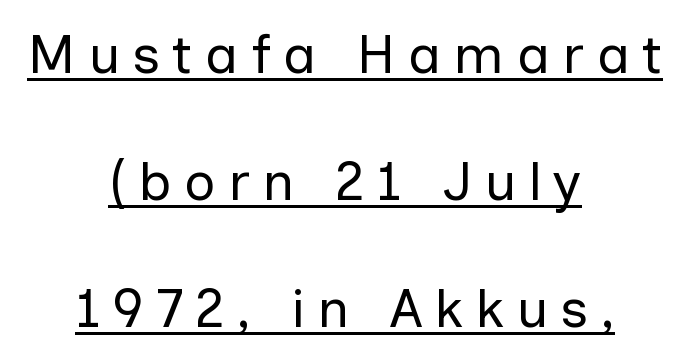
The image shows 55 px regular-weight sans-serif type, upright; set centered, loose line spacing (2.31x), unusually wide letter spacing (+0.22 em), underlined; low stroke contrast and a medium x-height.
